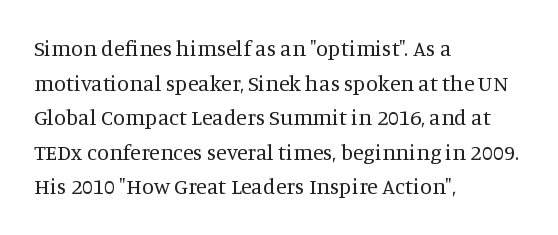
Q: Is the text bold? A: No.
Q: Is the text italic (slanted)? A: No, it is upright.
Q: Is the text underlined? A: No.
Q: How is the paragraph aligned? A: Left-aligned.
Q: Is the spacing between letters normal or unusually wide? A: Normal.
Q: Is the spacing between lines tight, normal or loose? A: Normal.
